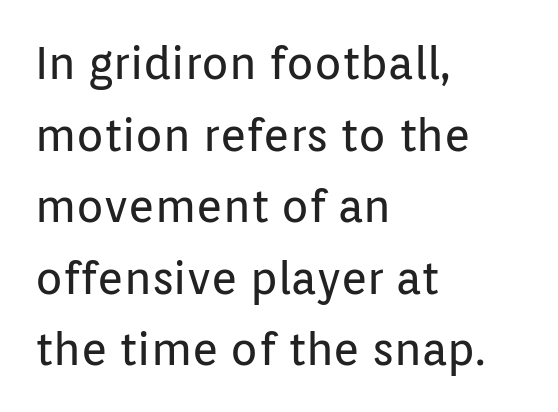
{"serif": "no", "italic": "no", "bold": "no", "weight": "regular", "width": "normal", "stroke_contrast": "low", "x_height": "medium", "monospaced": "no", "underline": "no", "align": "left", "line_spacing": "normal", "line_spacing_ratio": 1.59, "letter_spacing": "normal", "letter_spacing_em": 0.0, "glyph_px": 45}
